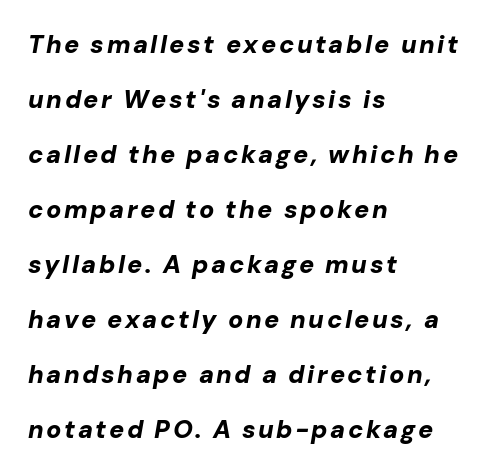
Q: Is the text bold? A: Yes.
Q: Is the text italic (slanted)? A: Yes, it leans right by about 10 degrees.
Q: Is the text underlined? A: No.
Q: How is the paragraph aligned? A: Left-aligned.
Q: Is the spacing between lines tight, normal or loose? A: Loose.
